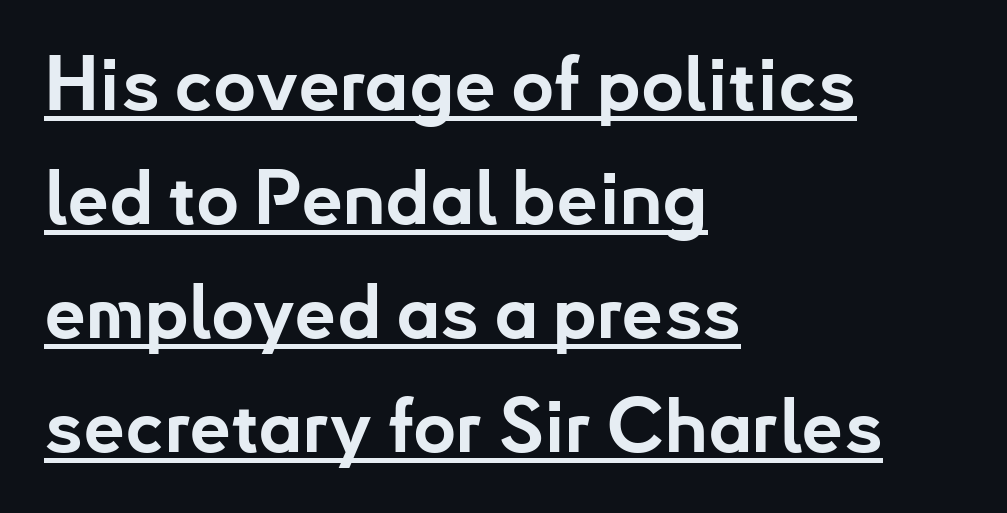
The letters carry no serifs — their stems end cleanly without finishing strokes. Tracking here is standard; glyphs follow each other at the usual distance. Regular leading. Chunky letters — that's bold for sure. Underlined type.
